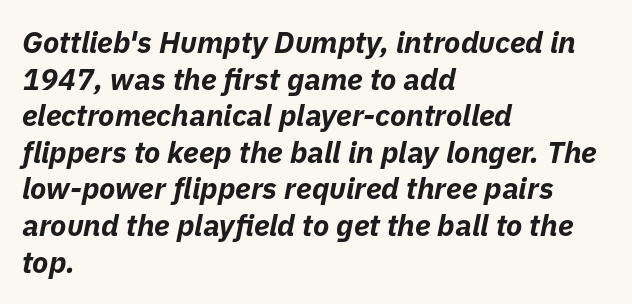
Q: Is the text bold? A: Yes.
Q: Is the text italic (slanted)? A: Yes, it leans right by about 11 degrees.
Q: Is the text underlined? A: No.
Q: How is the paragraph aligned? A: Left-aligned.
Q: Is the spacing between letters normal or unusually wide? A: Normal.
Q: Width (condensed, normal, or wide)? A: Normal.
Q: Stroke contrast? A: Low.
Q: x-height? A: Medium.
Q: Monospaced? A: No.
